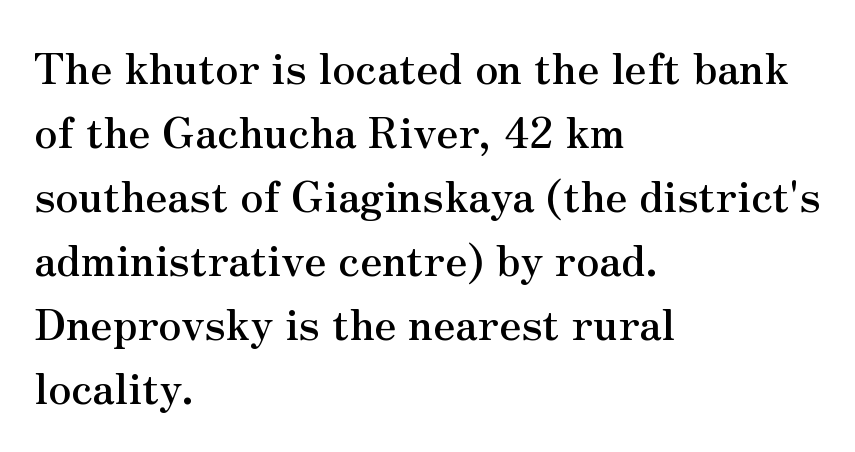
{"serif": "yes", "italic": "no", "width": "normal", "stroke_contrast": "medium", "x_height": "small", "monospaced": "no", "underline": "no", "align": "left", "line_spacing": "normal", "line_spacing_ratio": 1.49, "letter_spacing": "normal", "letter_spacing_em": 0.0, "glyph_px": 43}
